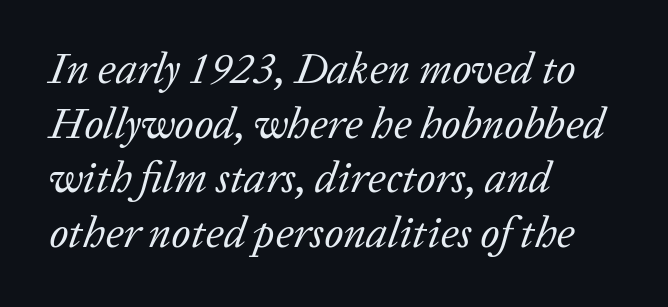
The image shows 44 px regular-weight serif type, italic (leaning right); set left-aligned, line spacing 1.24x, normal letter spacing, not underlined; low stroke contrast and a medium x-height.
